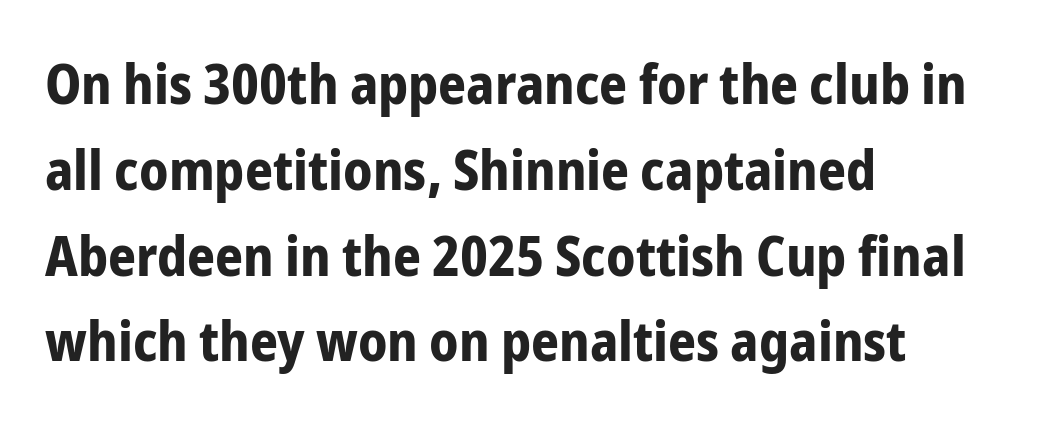
The image shows 55 px bold, condensed sans-serif type, upright; set left-aligned, normal line spacing (1.56x), normal letter spacing, not underlined; low stroke contrast and a medium x-height.
